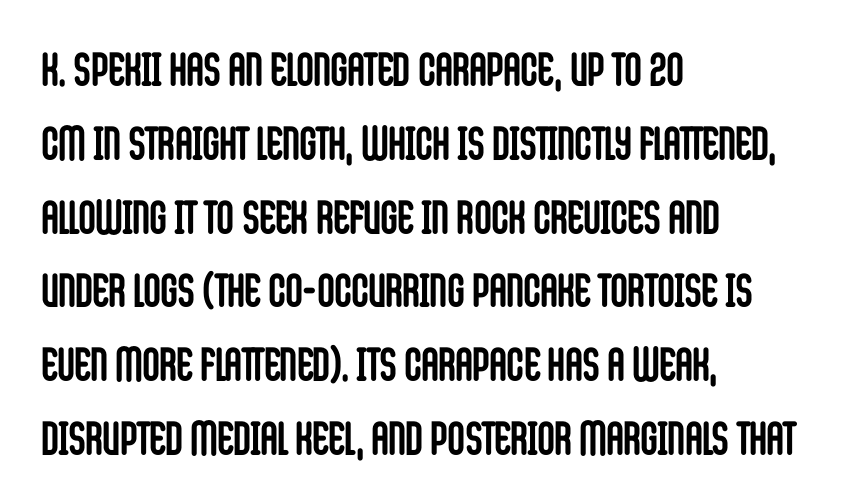
Strokes here are thick enough to call this a true bold. The space between consecutive lines is moderate. Check the space under the baseline: it is left empty. The compositor pushed each line to the left boundary. The passage shown is typed in a proportional face where columns would drift. You could call the tracking neutral — neither tight nor loose.
